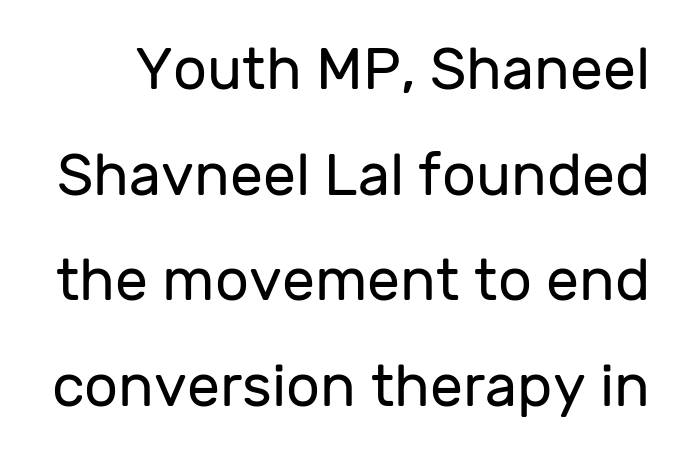
The passage shown is not underscored anywhere. The type is set solid horizontally, with unmodified tracking. Grotesque or geometric, the face here clearly has no serifs. Stroke mass is kept to a normal reading level or below. The letters advance in unequal steps, a hallmark of proportional type.
